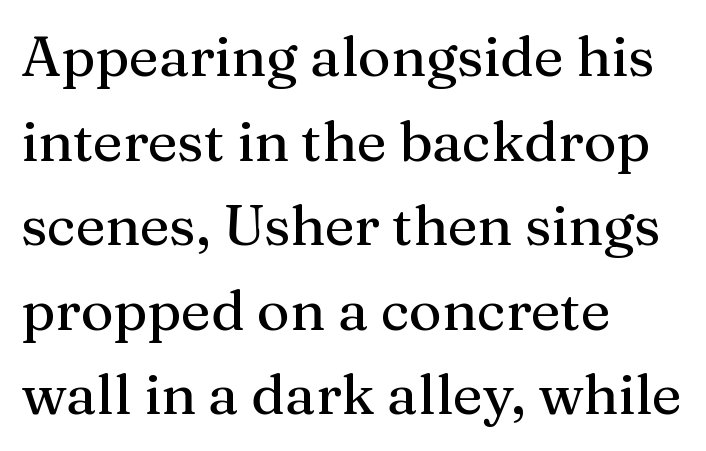
Q: Is the text italic (slanted)? A: No, it is upright.
Q: Is the typeface a serif or a sans-serif typeface? A: Serif.
Q: Is the text underlined? A: No.
Q: How is the paragraph aligned? A: Left-aligned.
Q: Is the spacing between letters normal or unusually wide? A: Normal.
Q: Is the spacing between lines tight, normal or loose? A: Normal.
Q: Width (condensed, normal, or wide)? A: Normal.
Q: Stroke contrast? A: Medium.
Q: x-height? A: Medium.
Q: Monospaced? A: No.
